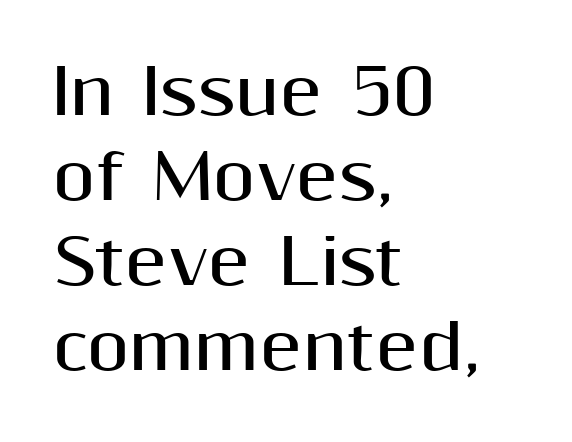
The image shows 62 px bold sans-serif type, upright; set left-aligned, normal line spacing (1.37x), normal letter spacing, not underlined; medium stroke contrast and a medium x-height.
